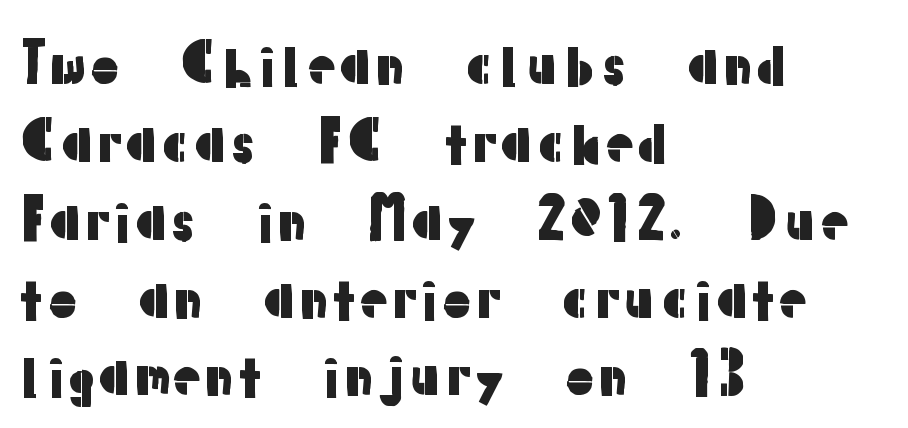
{"serif": "no", "italic": "no", "width": "normal", "stroke_contrast": "low", "x_height": "medium", "monospaced": "no", "underline": "no", "align": "left", "line_spacing": "normal", "line_spacing_ratio": 1.39, "letter_spacing": "normal", "letter_spacing_em": 0.0, "glyph_px": 56}
